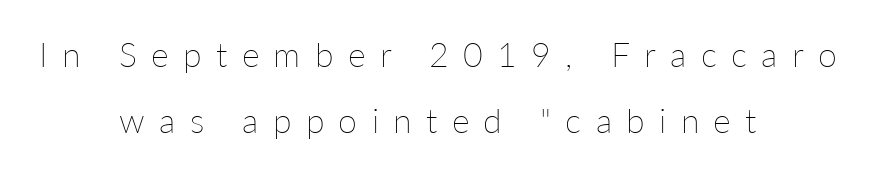
The horizontal fit of the characters is loose and conspicuously gappy. Horizontally, the lines are justified to the midpoint only. The vertical gap from one line to the next is large. Weight: not bold — regular or lighter. The axis of the letterforms is exactly vertical. Honestly, there is no underline to notice here at all.
